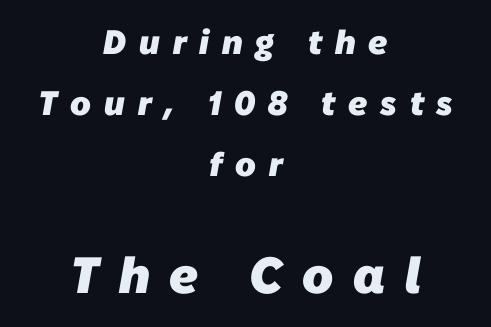
Q: Is the text bold? A: Yes.
Q: Is the typeface a serif or a sans-serif typeface? A: Sans-serif.
Q: Is the text underlined? A: No.
Q: How is the paragraph aligned? A: Centered.
Q: Is the spacing between letters normal or unusually wide? A: Unusually wide.
Q: Which block of text is set in a larger size, the first (top) or the second (bottom)? A: The second (bottom) one.
Q: Width (condensed, normal, or wide)? A: Normal.
Q: Stroke contrast? A: Low.
Q: x-height? A: Medium.
Q: Monospaced? A: No.
